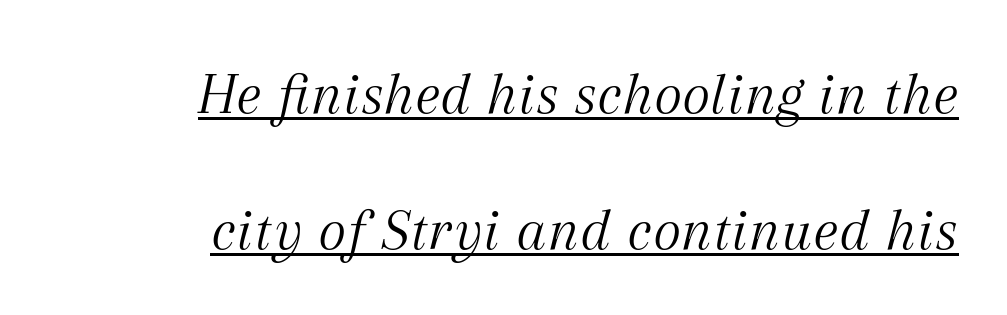
Q: Is the text bold? A: No.
Q: Is the text italic (slanted)? A: Yes, it leans right by about 12 degrees.
Q: Is the typeface a serif or a sans-serif typeface? A: Serif.
Q: Is the text underlined? A: Yes.
Q: How is the paragraph aligned? A: Right-aligned.
Q: Is the spacing between letters normal or unusually wide? A: Normal.
Q: Is the spacing between lines tight, normal or loose? A: Loose.
Q: Width (condensed, normal, or wide)? A: Normal.
Q: Stroke contrast? A: Medium.
Q: x-height? A: Medium.
Q: Monospaced? A: No.
